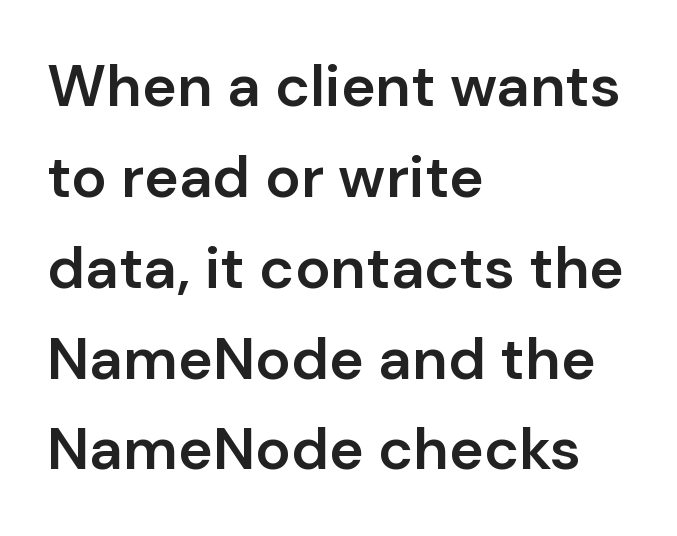
Characters remain perfectly vertical along every line. Type without underlining. Glyph-to-glyph distance matches everyday printed text. If you measured baseline to baseline, you'd find a middling distance. The face used here is a sans, in the tradition of grotesques and geometrics. The typesetting leans somewhat heavy: a semibold.
